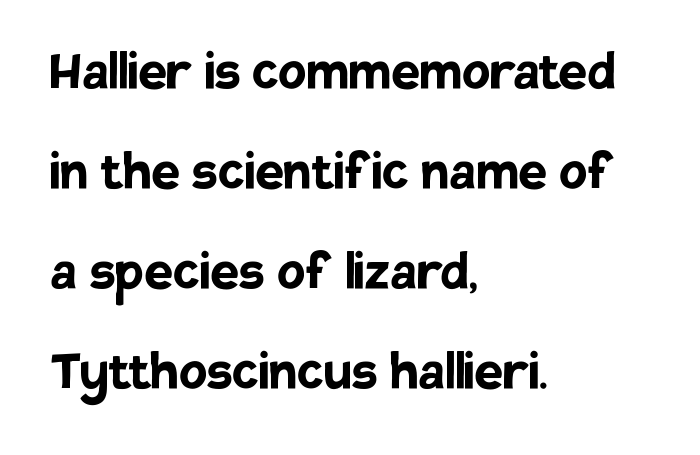
{"serif": "no", "italic": "no", "bold": "yes", "weight": "semibold", "width": "normal", "stroke_contrast": "low", "x_height": "large", "monospaced": "no", "underline": "no", "align": "left", "line_spacing": "normal", "line_spacing_ratio": 1.56, "letter_spacing": "normal", "letter_spacing_em": 0.0, "glyph_px": 64}
